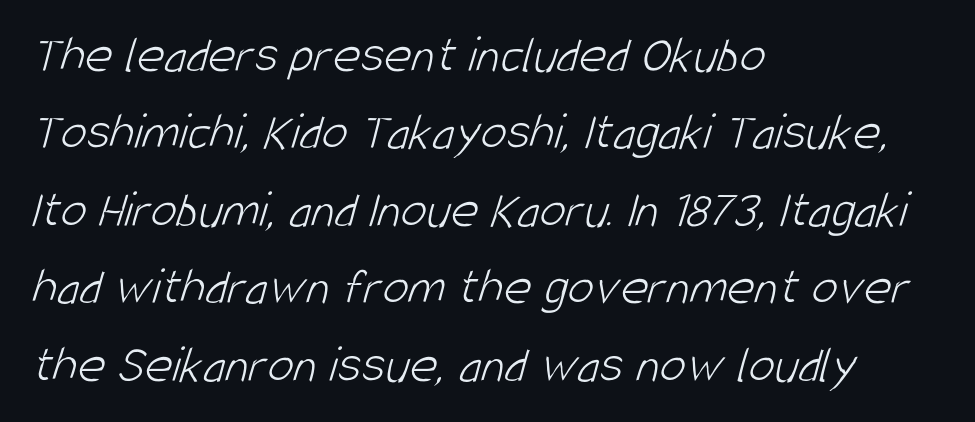
The image shows 53 px light, condensed sans-serif type; set left-aligned, normal line spacing (1.46x), normal letter spacing, not underlined; low stroke contrast and a large x-height.
